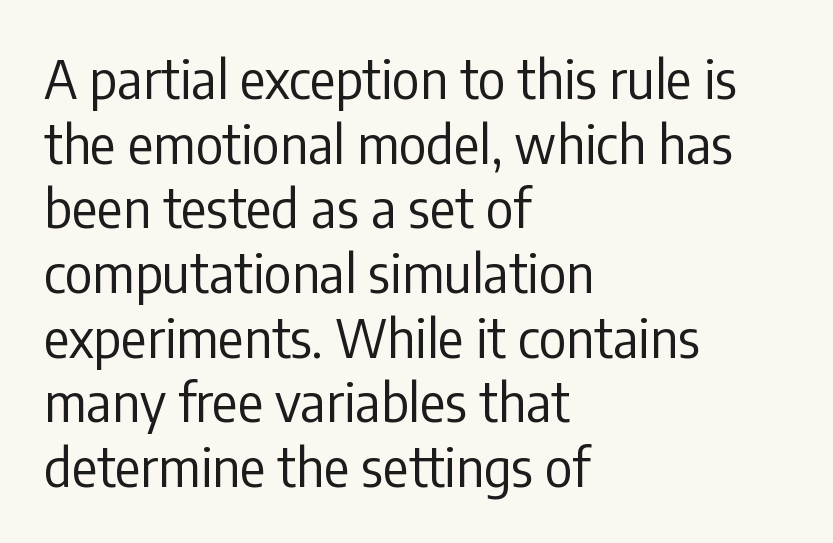
{"serif": "no", "italic": "no", "bold": "no", "weight": "regular", "width": "condensed", "stroke_contrast": "low", "x_height": "medium", "monospaced": "no", "underline": "no", "align": "left", "line_spacing_ratio": 1.22, "letter_spacing": "normal", "letter_spacing_em": 0.0, "glyph_px": 53}
